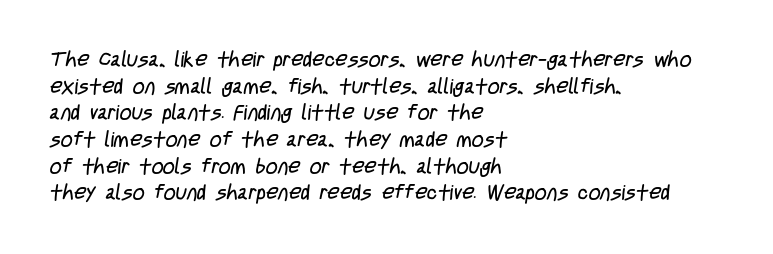
These lines are set flush left with a ragged right edge. How are the letters spaced? Ordinarily, with no added tracking. Each stroke keeps to a modest, everyday thickness or less. The line-height multiplier appears to be the usual default. Descender tails drop into unmarked territory.
